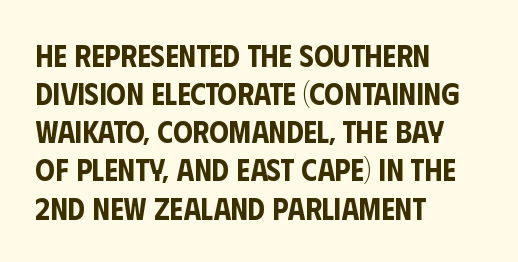
{"serif": "no", "italic": "no", "width": "condensed", "stroke_contrast": "low", "x_height": "large", "monospaced": "no", "underline": "no", "align": "left", "line_spacing_ratio": 1.23, "letter_spacing": "normal", "letter_spacing_em": 0.0, "glyph_px": 31}
